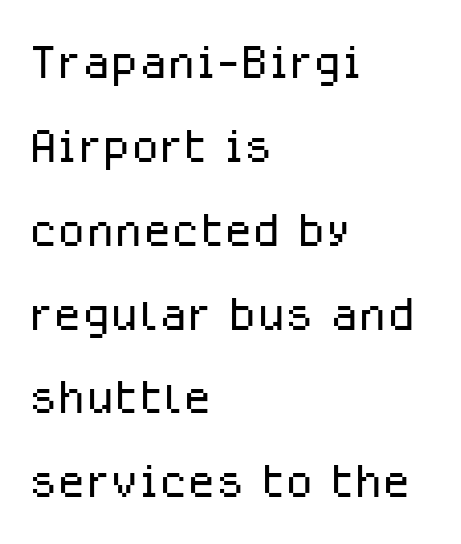
Q: Is the text bold? A: No.
Q: Is the text italic (slanted)? A: No, it is upright.
Q: Is the typeface a serif or a sans-serif typeface? A: Sans-serif.
Q: Is the text underlined? A: No.
Q: How is the paragraph aligned? A: Left-aligned.
Q: Is the spacing between letters normal or unusually wide? A: Normal.
Q: Is the spacing between lines tight, normal or loose? A: Normal.
Q: Width (condensed, normal, or wide)? A: Normal.
Q: Stroke contrast? A: Low.
Q: x-height? A: Medium.
Q: Monospaced? A: No.
